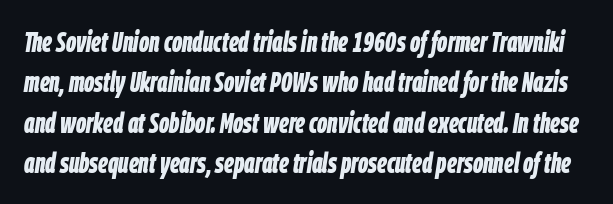
Q: Is the text bold? A: Yes.
Q: Is the text italic (slanted)? A: Yes, it leans right by about 9 degrees.
Q: Is the text underlined? A: No.
Q: Is the spacing between letters normal or unusually wide? A: Normal.
Q: Is the spacing between lines tight, normal or loose? A: Normal.
Q: Width (condensed, normal, or wide)? A: Condensed.
Q: Stroke contrast? A: Low.
Q: x-height? A: Large.
Q: Monospaced? A: No.
